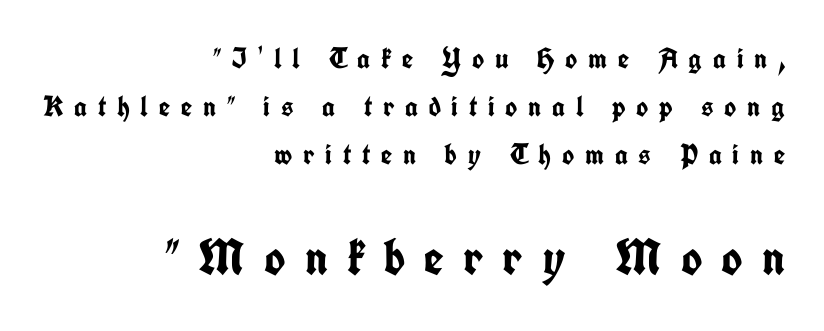
Q: Is the text bold? A: Yes.
Q: Is the text italic (slanted)? A: No, it is upright.
Q: Is the typeface a serif or a sans-serif typeface? A: Sans-serif.
Q: Is the text underlined? A: No.
Q: How is the paragraph aligned? A: Right-aligned.
Q: Is the spacing between letters normal or unusually wide? A: Unusually wide.
Q: Is the spacing between lines tight, normal or loose? A: Normal.
Q: Which block of text is set in a larger size, the first (top) or the second (bottom)? A: The second (bottom) one.
Q: Width (condensed, normal, or wide)? A: Condensed.
Q: Stroke contrast? A: Low.
Q: x-height? A: Medium.
Q: Monospaced? A: No.
